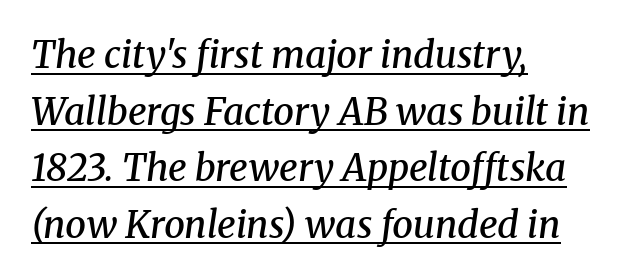
The image shows 37 px semibold serif type, italic (leaning right); set left-aligned, normal line spacing (1.53x), normal letter spacing, underlined; medium stroke contrast and a medium x-height.
